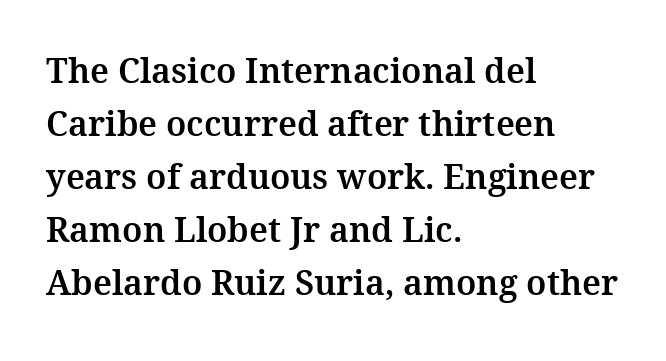
The image shows 34 px serif type, upright; set left-aligned, normal line spacing (1.56x), normal letter spacing, not underlined; medium stroke contrast and a medium x-height.
